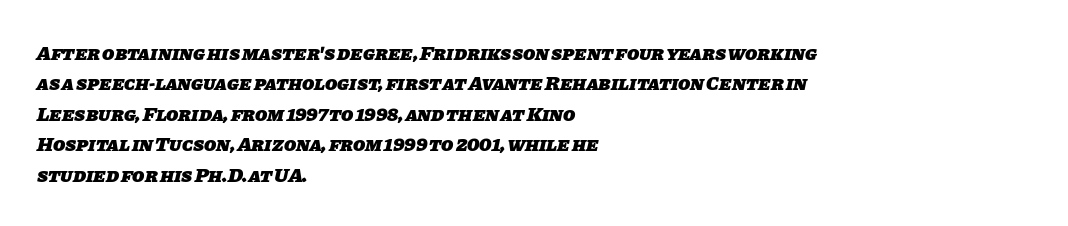
{"bold": "yes", "underline": "no", "align": "left", "line_spacing": "normal", "line_spacing_ratio": 1.52, "letter_spacing": "normal", "letter_spacing_em": 0.0, "glyph_px": 20}
